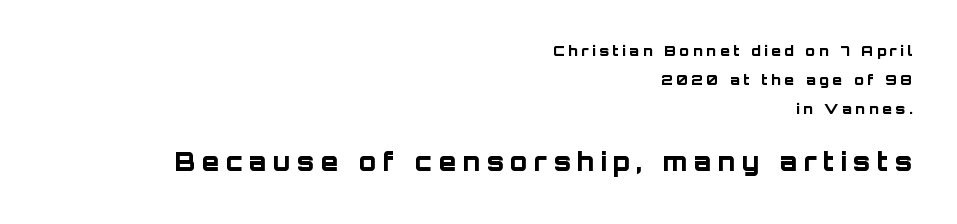
The image shows 25 px bold type, upright; set right-aligned, loose line spacing (2.08x), unusually wide letter spacing (+0.26 em), not underlined; the second (bottom) block is 1.79x larger.
